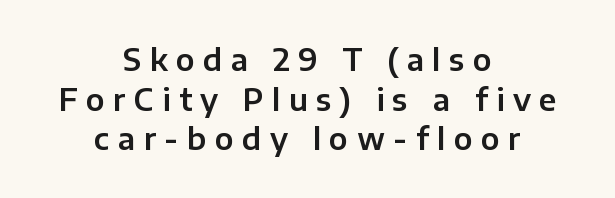
Q: Is the text italic (slanted)? A: No, it is upright.
Q: Is the typeface a serif or a sans-serif typeface? A: Sans-serif.
Q: Is the text underlined? A: No.
Q: How is the paragraph aligned? A: Centered.
Q: Is the spacing between letters normal or unusually wide? A: Unusually wide.
Q: Is the spacing between lines tight, normal or loose? A: Normal.
Q: Width (condensed, normal, or wide)? A: Normal.
Q: Stroke contrast? A: Low.
Q: x-height? A: Medium.
Q: Monospaced? A: No.
